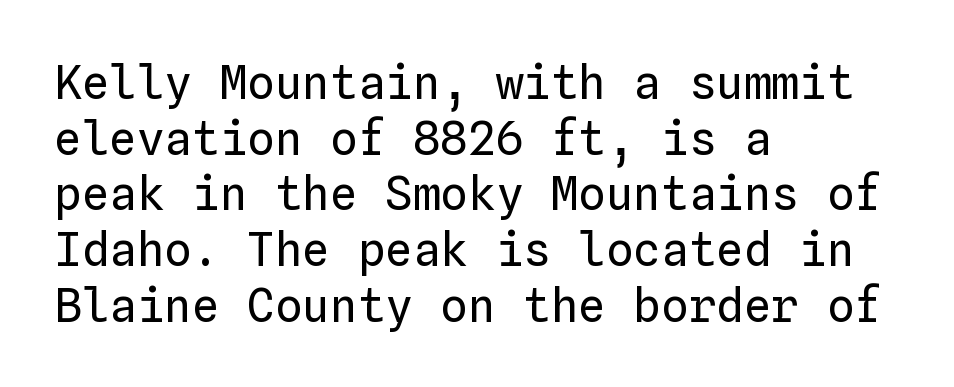
Q: Is the text bold? A: No.
Q: Is the text italic (slanted)? A: No, it is upright.
Q: Is the text underlined? A: No.
Q: How is the paragraph aligned? A: Left-aligned.
Q: Is the spacing between letters normal or unusually wide? A: Normal.
Q: Width (condensed, normal, or wide)? A: Normal.
Q: Stroke contrast? A: Low.
Q: x-height? A: Medium.
Q: Monospaced? A: Yes.
